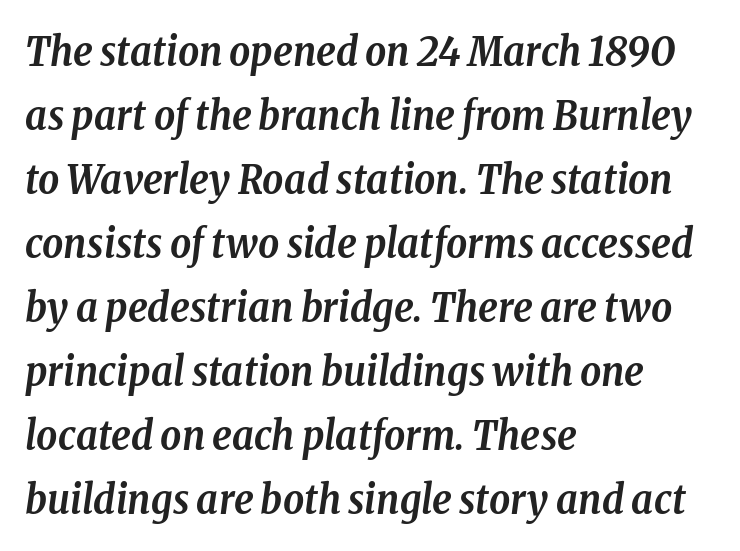
{"serif": "yes", "italic": "yes", "lean": "right", "slant_degrees": 8, "bold": "yes", "weight": "semibold", "width": "condensed", "stroke_contrast": "low", "x_height": "medium", "monospaced": "no", "underline": "no", "align": "left", "line_spacing": "normal", "line_spacing_ratio": 1.56, "letter_spacing": "normal", "letter_spacing_em": 0.0, "glyph_px": 41}
